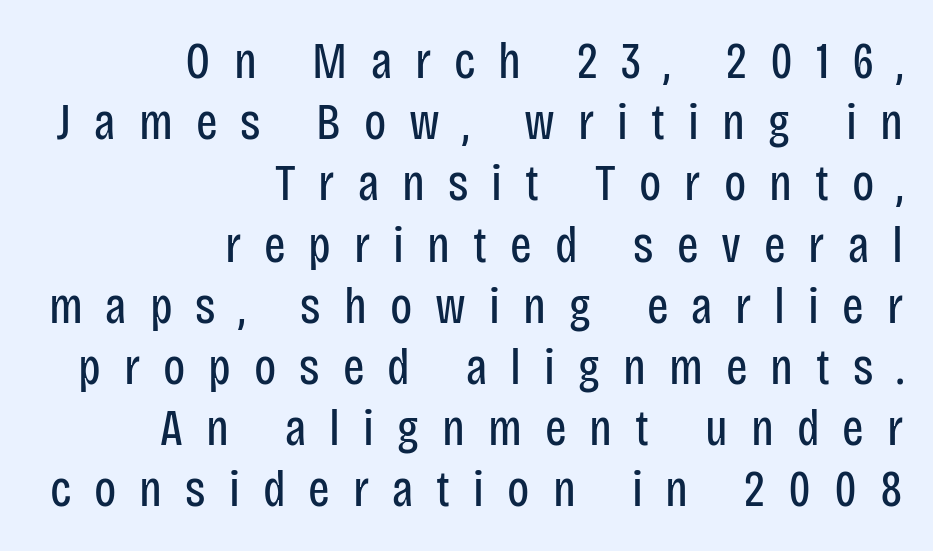
Q: Is the text bold? A: No.
Q: Is the text italic (slanted)? A: No, it is upright.
Q: Is the typeface a serif or a sans-serif typeface? A: Sans-serif.
Q: Is the text underlined? A: No.
Q: How is the paragraph aligned? A: Right-aligned.
Q: Is the spacing between letters normal or unusually wide? A: Unusually wide.
Q: Width (condensed, normal, or wide)? A: Condensed.
Q: Stroke contrast? A: Low.
Q: x-height? A: Large.
Q: Monospaced? A: No.
